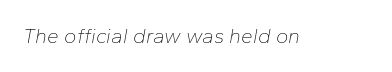
The image shows 21 px text type, italic (leaning right); set normal letter spacing, not underlined.
